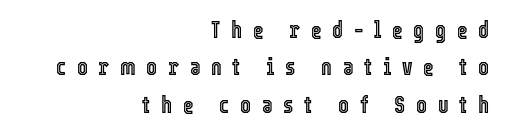
Q: Is the text italic (slanted)? A: No, it is upright.
Q: Is the text underlined? A: No.
Q: How is the paragraph aligned? A: Right-aligned.
Q: Is the spacing between letters normal or unusually wide? A: Unusually wide.
Q: Is the spacing between lines tight, normal or loose? A: Normal.
